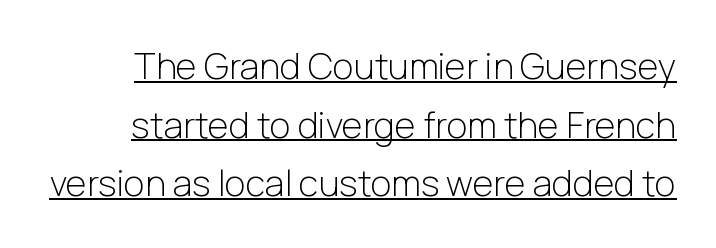
The image shows 36 px light sans-serif type, upright; set normal line spacing (1.63x), normal letter spacing, underlined; low stroke contrast and a medium x-height.
